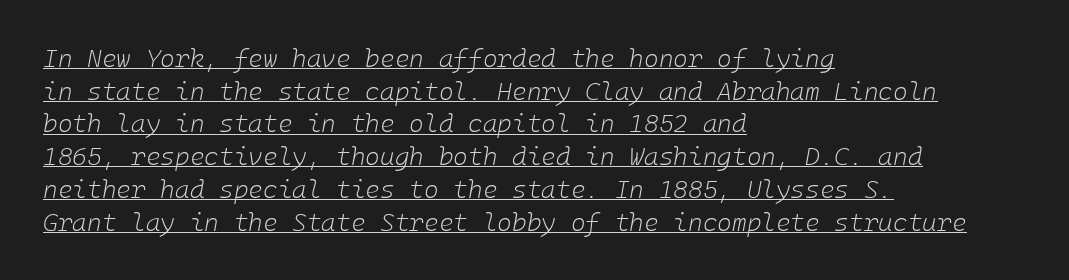
{"italic": "yes", "lean": "right", "slant_degrees": 10, "bold": "no", "underline": "yes", "align": "left", "line_spacing": "normal", "line_spacing_ratio": 1.31, "letter_spacing": "normal", "letter_spacing_em": 0.0, "glyph_px": 25}
